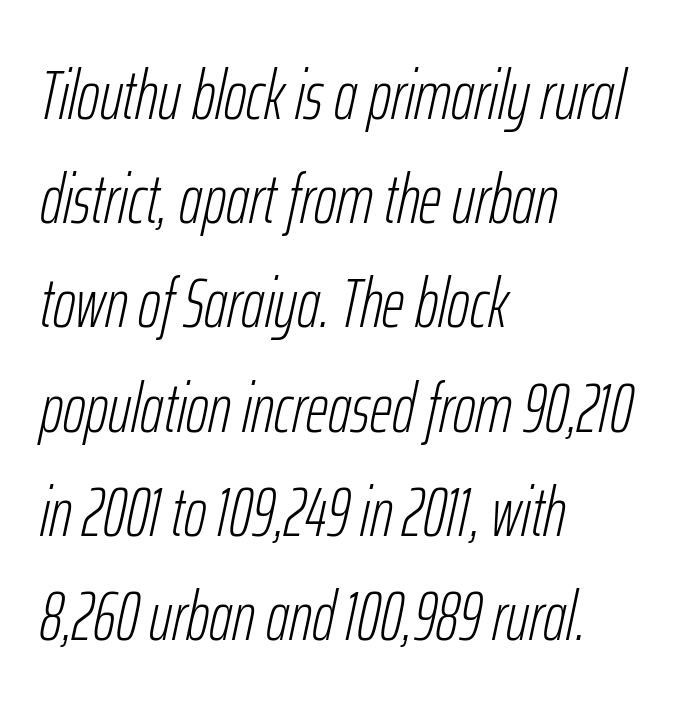
{"italic": "yes", "lean": "right", "slant_degrees": 12, "bold": "no", "weight": "light", "width": "condensed", "stroke_contrast": "low", "x_height": "medium", "monospaced": "no", "underline": "no", "align": "left", "line_spacing": "normal", "line_spacing_ratio": 1.51, "letter_spacing": "normal", "letter_spacing_em": 0.0, "glyph_px": 69}
